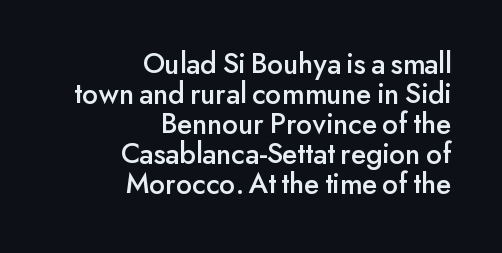
Q: Is the text italic (slanted)? A: No, it is upright.
Q: Is the typeface a serif or a sans-serif typeface? A: Sans-serif.
Q: Is the text underlined? A: No.
Q: How is the paragraph aligned? A: Right-aligned.
Q: Is the spacing between letters normal or unusually wide? A: Normal.
Q: Is the spacing between lines tight, normal or loose? A: Tight.
Q: Width (condensed, normal, or wide)? A: Normal.
Q: Stroke contrast? A: Low.
Q: x-height? A: Small.
Q: Monospaced? A: No.
